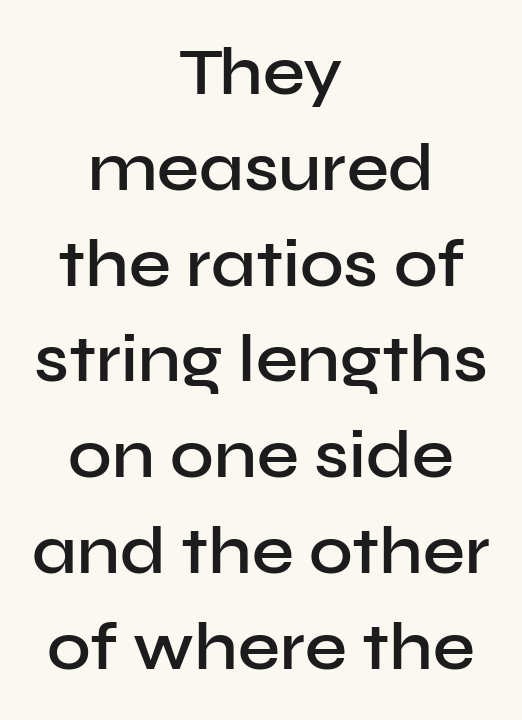
Q: Is the text bold? A: Semi-bold.
Q: Is the text italic (slanted)? A: No, it is upright.
Q: Is the typeface a serif or a sans-serif typeface? A: Sans-serif.
Q: Is the text underlined? A: No.
Q: How is the paragraph aligned? A: Centered.
Q: Is the spacing between letters normal or unusually wide? A: Normal.
Q: Is the spacing between lines tight, normal or loose? A: Normal.
Q: Width (condensed, normal, or wide)? A: Normal.
Q: Stroke contrast? A: Low.
Q: x-height? A: Medium.
Q: Monospaced? A: No.
